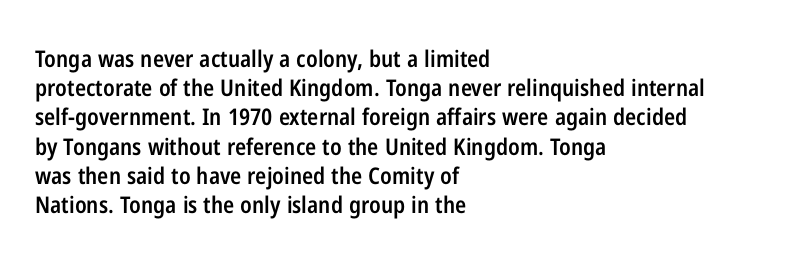
The image shows 23 px text type, upright; set left-aligned, normal line spacing (1.27x), normal letter spacing, not underlined.
